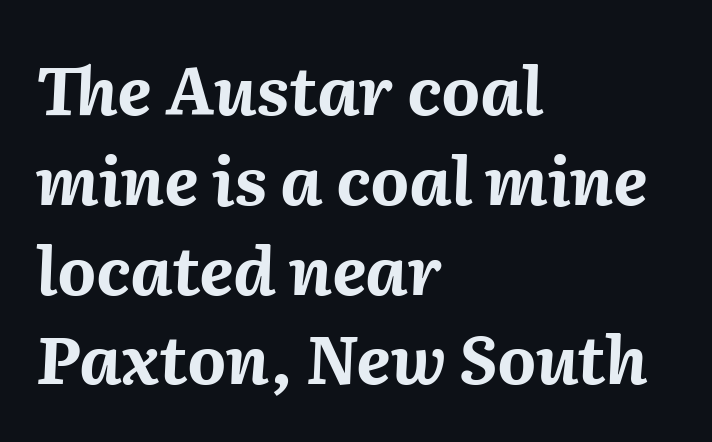
The image shows 67 px bold type, italic (leaning right); set left-aligned, normal line spacing (1.34x), normal letter spacing, not underlined; medium stroke contrast and a medium x-height.
